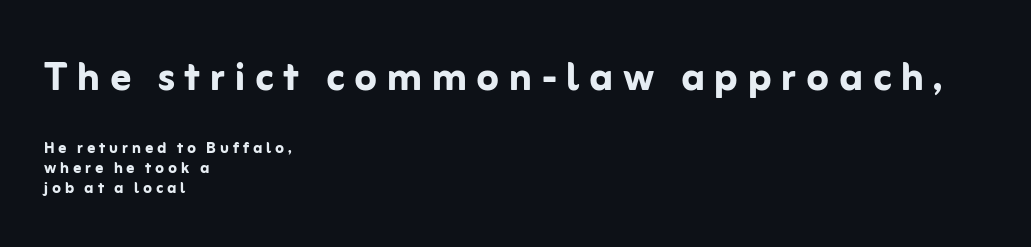
The image shows 51 px semibold sans-serif type, upright; set left-aligned, tight line spacing (0.99x), not underlined; the first (top) block is 2.55x larger; low stroke contrast and a medium x-height.
